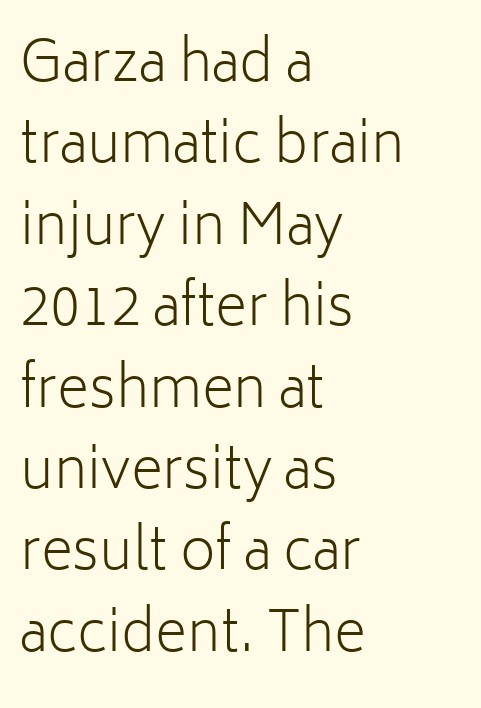
The image shows 55 px light sans-serif type, upright; set left-aligned, normal line spacing (1.48x), normal letter spacing, not underlined; low stroke contrast and a medium x-height.
